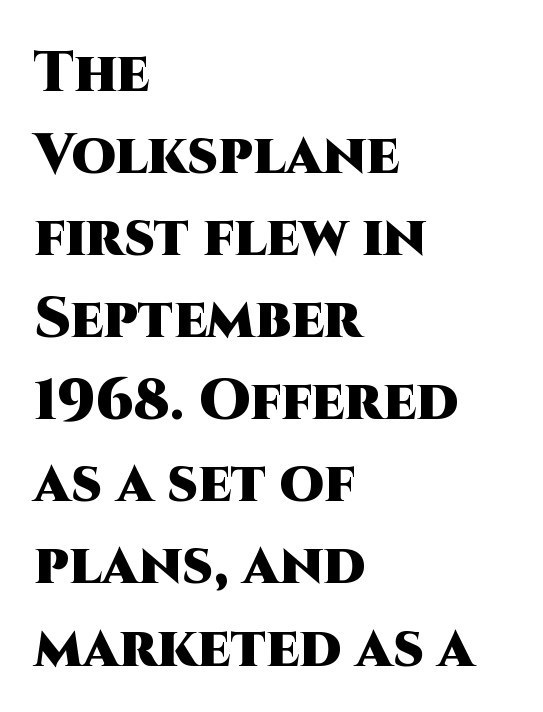
The image shows 57 px heavy sans-serif type, upright; set left-aligned, normal line spacing (1.44x), normal letter spacing, not underlined; high stroke contrast and a large x-height.
